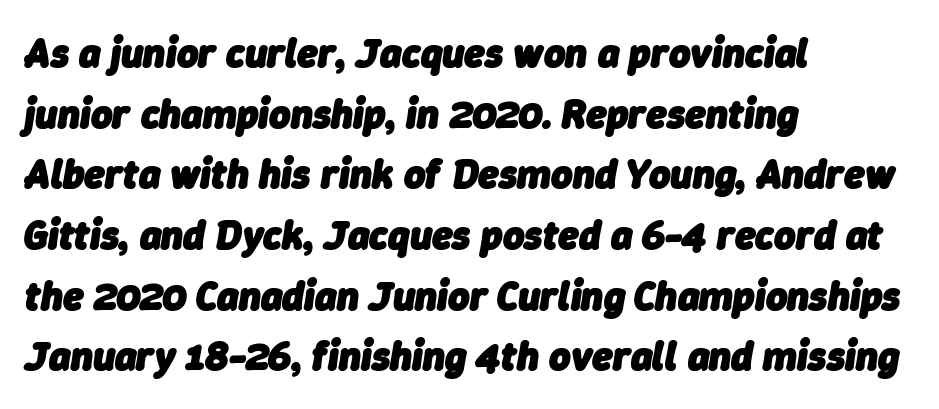
The vertical gap from one line to the next is medium. This is oblique type, the kind used for emphasis or titles. A classic flush-left, rag-right setting is used for this passage. Quick note: underline off. This sample has the flowing, uneven cadence of proportional lettering.
